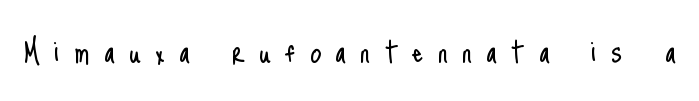
{"serif": "no", "italic": "no", "bold": "no", "weight": "light", "width": "condensed", "stroke_contrast": "low", "x_height": "small", "monospaced": "no", "underline": "no", "letter_spacing": "wide", "letter_spacing_em": 0.4, "glyph_px": 36}
